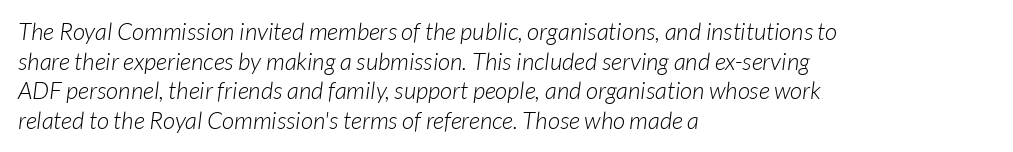
The strokes carry an ordinary text weight at most. Letter spacing: default. All the whitespace from short lines collects on the right. Anything drawn beneath the words? Only blank space.
